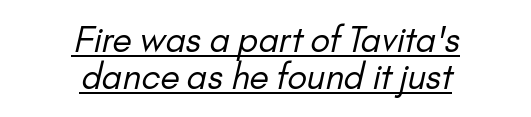
The image shows 35 px regular-weight sans-serif type; set centered, tight line spacing (1.06x), normal letter spacing, underlined; low stroke contrast and a small x-height.
